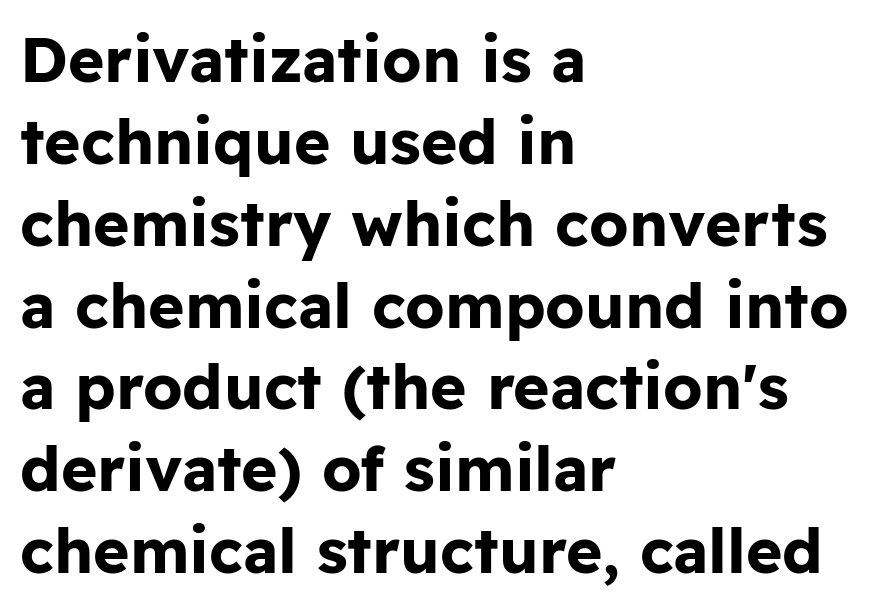
{"serif": "no", "italic": "no", "bold": "yes", "weight": "bold", "width": "normal", "stroke_contrast": "low", "x_height": "medium", "monospaced": "no", "underline": "no", "align": "left", "line_spacing": "normal", "line_spacing_ratio": 1.32, "letter_spacing": "normal", "letter_spacing_em": 0.0, "glyph_px": 62}
